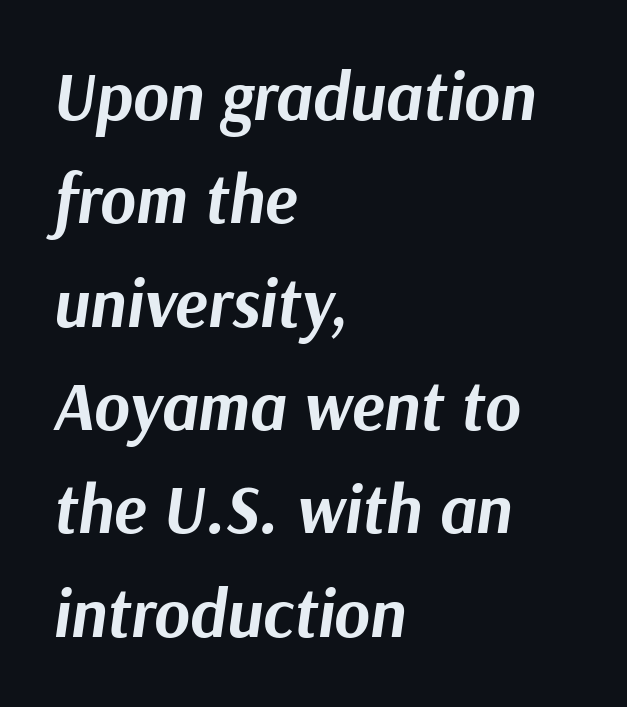
The image shows 68 px bold type, italic (leaning right); set left-aligned, normal line spacing (1.52x), normal letter spacing, not underlined; medium stroke contrast and a medium x-height.
